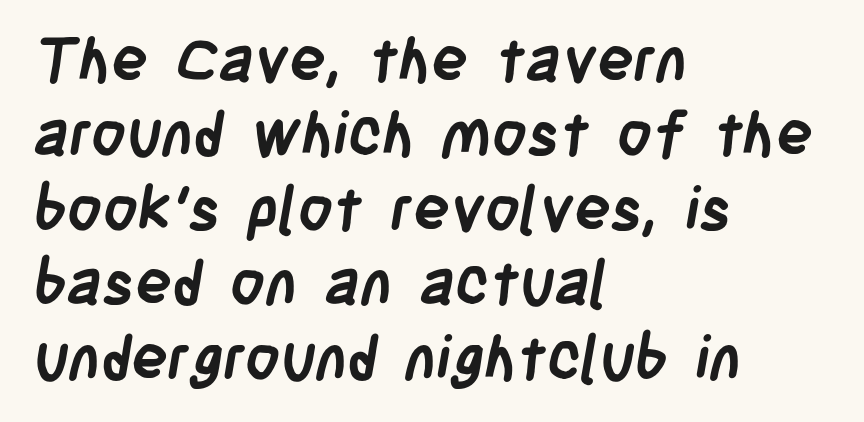
{"serif": "no", "bold": "yes", "weight": "semibold", "width": "condensed", "stroke_contrast": "low", "x_height": "large", "monospaced": "no", "underline": "no", "align": "left", "line_spacing_ratio": 1.22, "letter_spacing": "normal", "letter_spacing_em": 0.0, "glyph_px": 61}
